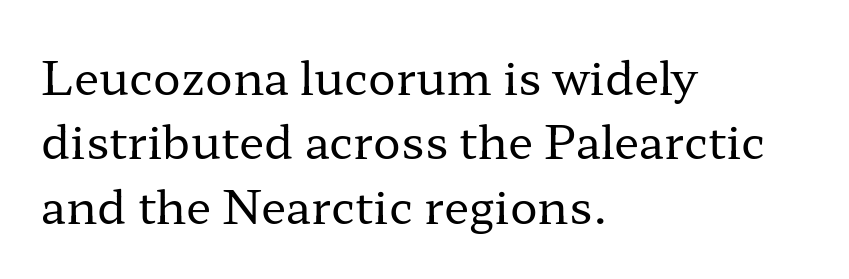
{"serif": "yes", "italic": "no", "bold": "no", "weight": "regular", "width": "wide", "stroke_contrast": "low", "x_height": "medium", "monospaced": "no", "underline": "no", "align": "left", "line_spacing": "normal", "line_spacing_ratio": 1.4, "letter_spacing": "normal", "letter_spacing_em": 0.0, "glyph_px": 46}
